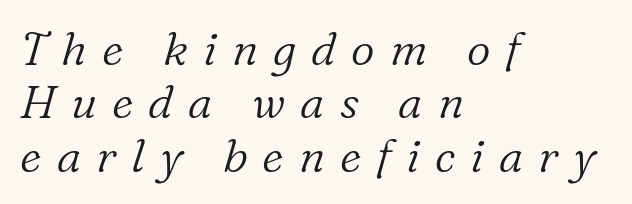
Q: Is the text bold? A: No.
Q: Is the text italic (slanted)? A: Yes, it leans right by about 16 degrees.
Q: Is the typeface a serif or a sans-serif typeface? A: Serif.
Q: Is the text underlined? A: No.
Q: How is the paragraph aligned? A: Left-aligned.
Q: Is the spacing between letters normal or unusually wide? A: Unusually wide.
Q: Width (condensed, normal, or wide)? A: Normal.
Q: Stroke contrast? A: Low.
Q: x-height? A: Medium.
Q: Monospaced? A: No.
